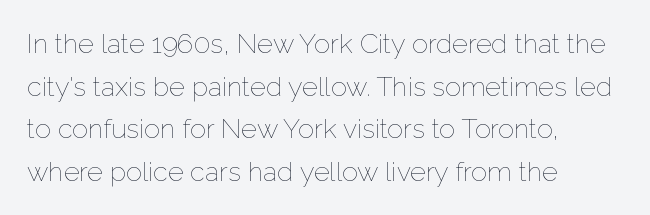
The ragged edge is on the right, which tells us the setting is flush left. Vertical strokes here are truly vertical. Heaviness? Minimal to ordinary, like unemphasized prose. Lines of text with bare space underneath.
